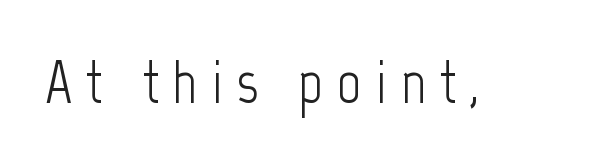
Q: Is the text bold? A: No.
Q: Is the text italic (slanted)? A: No, it is upright.
Q: Is the typeface a serif or a sans-serif typeface? A: Sans-serif.
Q: Is the text underlined? A: No.
Q: Is the spacing between letters normal or unusually wide? A: Unusually wide.
Q: Width (condensed, normal, or wide)? A: Condensed.
Q: Stroke contrast? A: Low.
Q: x-height? A: Medium.
Q: Monospaced? A: No.
